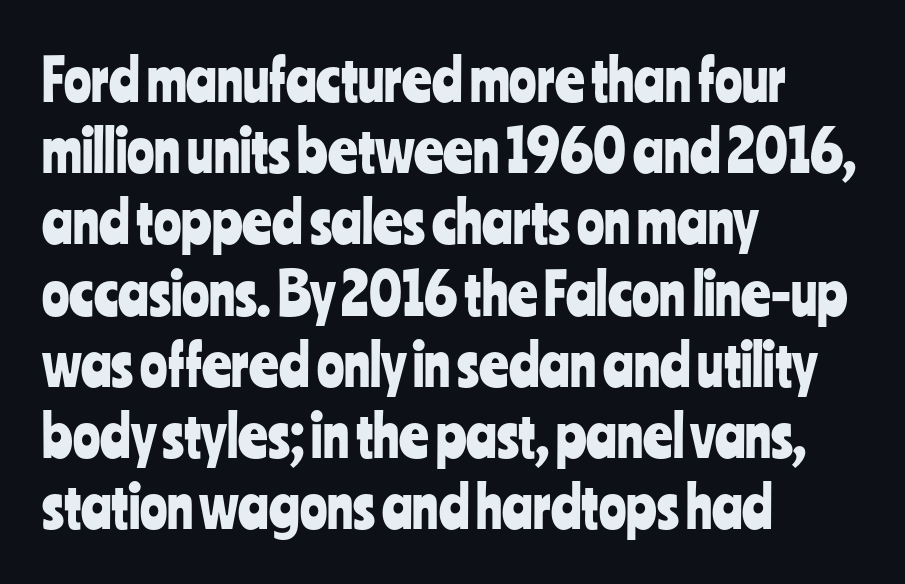
Does extra space separate the letters? No, they use regular spacing. Varying glyph widths throughout — classic text-font behaviour. Regular leading. The letters stand straight up with perfectly vertical stems. This sample uses a sans-serif face. Underline: absent.
